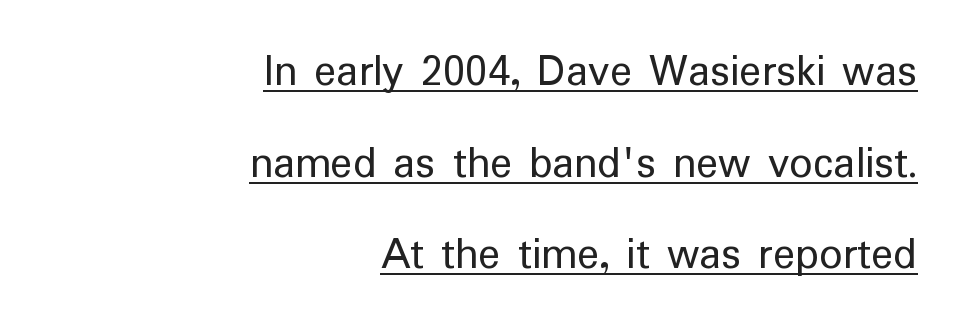
{"serif": "no", "italic": "no", "bold": "no", "weight": "regular", "width": "normal", "stroke_contrast": "low", "x_height": "medium", "monospaced": "no", "underline": "yes", "align": "right", "line_spacing": "loose", "line_spacing_ratio": 1.99, "letter_spacing": "normal", "letter_spacing_em": 0.0, "glyph_px": 46}
